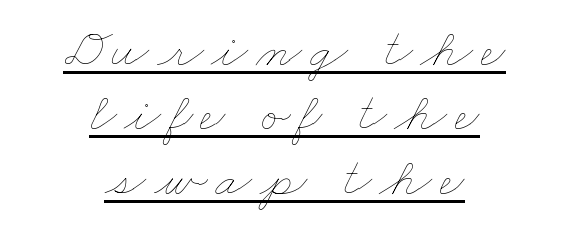
{"bold": "no", "weight": "thin", "width": "wide", "stroke_contrast": "low", "x_height": "small", "monospaced": "no", "underline": "yes", "align": "center", "line_spacing_ratio": 1.19, "glyph_px": 54}
